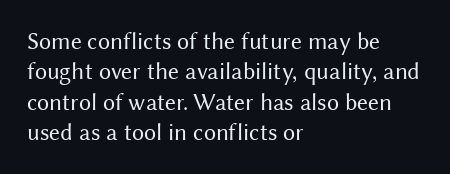
The image shows 24 px text type, upright; set left-aligned, normal line spacing (1.27x), normal letter spacing, not underlined.
